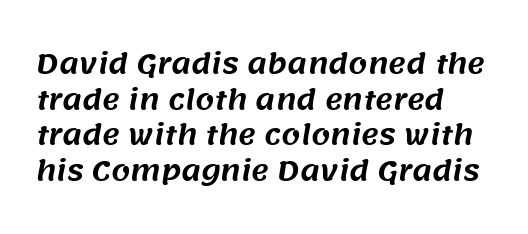
Q: Is the text underlined? A: No.
Q: How is the paragraph aligned? A: Left-aligned.
Q: Is the spacing between letters normal or unusually wide? A: Normal.
Q: Is the spacing between lines tight, normal or loose? A: Normal.
